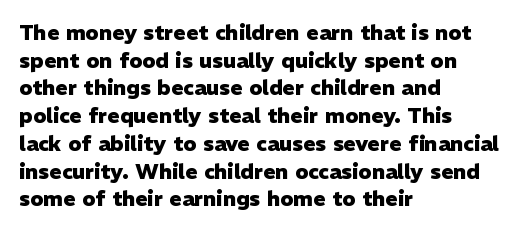
{"italic": "no", "bold": "yes", "underline": "no", "align": "left", "line_spacing": "normal", "line_spacing_ratio": 1.32, "letter_spacing": "normal", "letter_spacing_em": 0.0, "glyph_px": 21}
